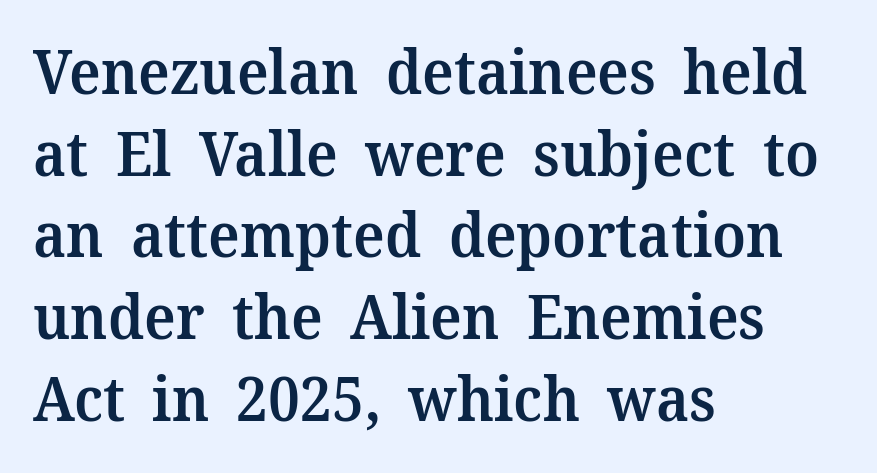
{"serif": "yes", "italic": "no", "bold": "semi", "weight": "semibold", "width": "normal", "stroke_contrast": "medium", "x_height": "medium", "monospaced": "no", "underline": "no", "align": "left", "line_spacing": "normal", "line_spacing_ratio": 1.34, "letter_spacing": "normal", "letter_spacing_em": 0.0, "glyph_px": 61}
